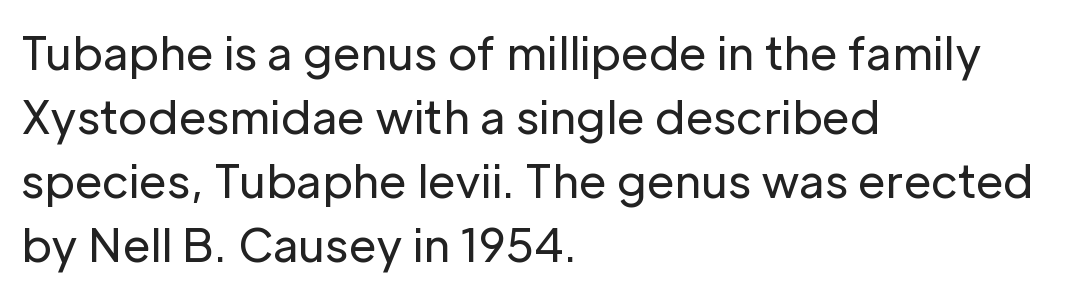
Default kerning and tracking; the words read as compact shapes. The type sits square on the baseline with zero lean. Spacing verdict: proportional, widths tailored to each character. Vertical spacing — default. The type family on display is of the sans-serif kind.
